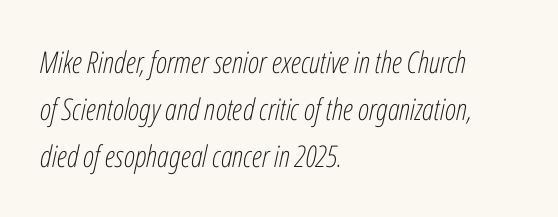
{"italic": "yes", "lean": "right", "slant_degrees": 12, "bold": "no", "weight": "light", "width": "condensed", "stroke_contrast": "low", "x_height": "medium", "monospaced": "no", "underline": "no", "align": "left", "line_spacing": "normal", "line_spacing_ratio": 1.57, "letter_spacing": "normal", "letter_spacing_em": 0.0, "glyph_px": 30}
